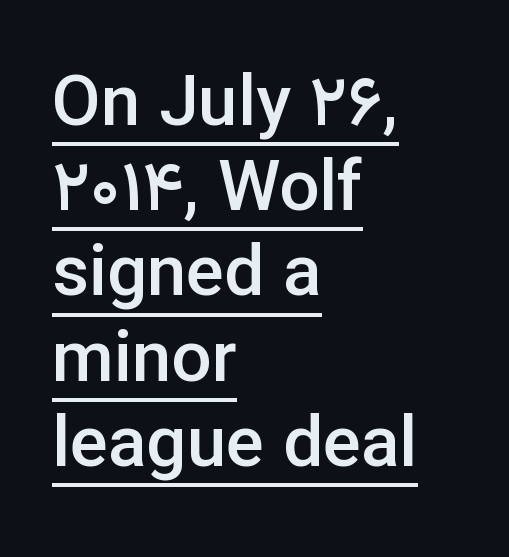
Character widths vary here, with narrow letters taking less room than wide ones. Students, this is semibold: more ink than regular, less than bold. The characters display no serif detailing; their extremities are plain. The paragraph shown leans on its left margin.
